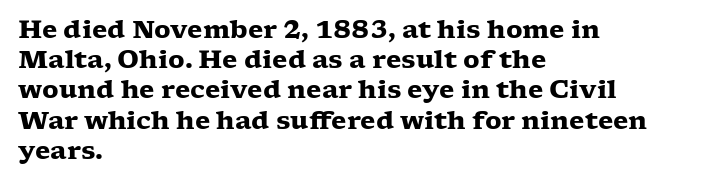
Q: Is the text bold? A: Yes.
Q: Is the text italic (slanted)? A: No, it is upright.
Q: Is the text underlined? A: No.
Q: How is the paragraph aligned? A: Left-aligned.
Q: Is the spacing between letters normal or unusually wide? A: Normal.
